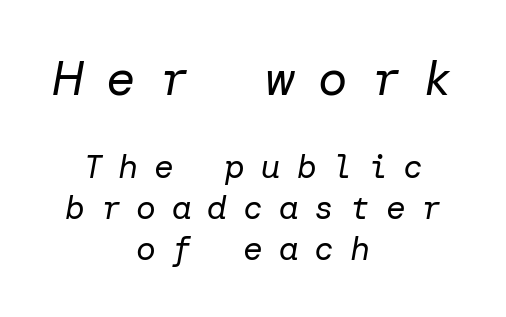
Q: Is the text bold? A: No.
Q: Is the text italic (slanted)? A: Yes, it leans right by about 10 degrees.
Q: Is the text underlined? A: No.
Q: How is the paragraph aligned? A: Centered.
Q: Is the spacing between letters normal or unusually wide? A: Unusually wide.
Q: Which block of text is set in a larger size, the first (top) or the second (bottom)? A: The first (top) one.
Q: Width (condensed, normal, or wide)? A: Normal.
Q: Stroke contrast? A: Low.
Q: x-height? A: Medium.
